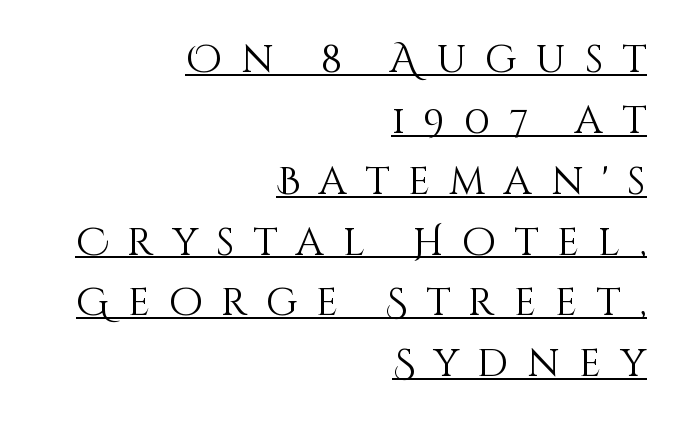
The cut favours lightness, reaching ordinary text weight at its darkest. Does the lettering tilt? It doesn't — this is upright. How would I describe the line gaps? Plain and ordinary. The passage shown is typed in a proportional face where columns would drift. The glyphs are accompanied by a horizontal stroke just below them.
